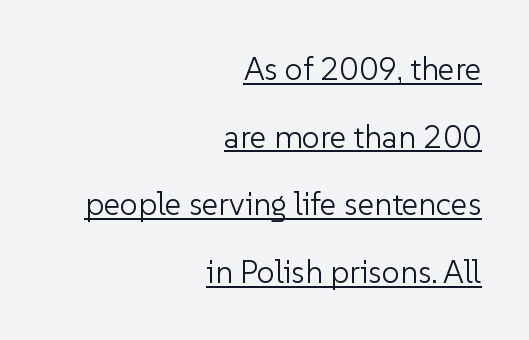
Letters have the restrained weight of plain body copy at most. Does extra space separate the letters? No, they use regular spacing. Spacing verdict: proportional, widths tailored to each character. Check the space under the baseline: a stroke is drawn there. Quick note: not italic, upright.
